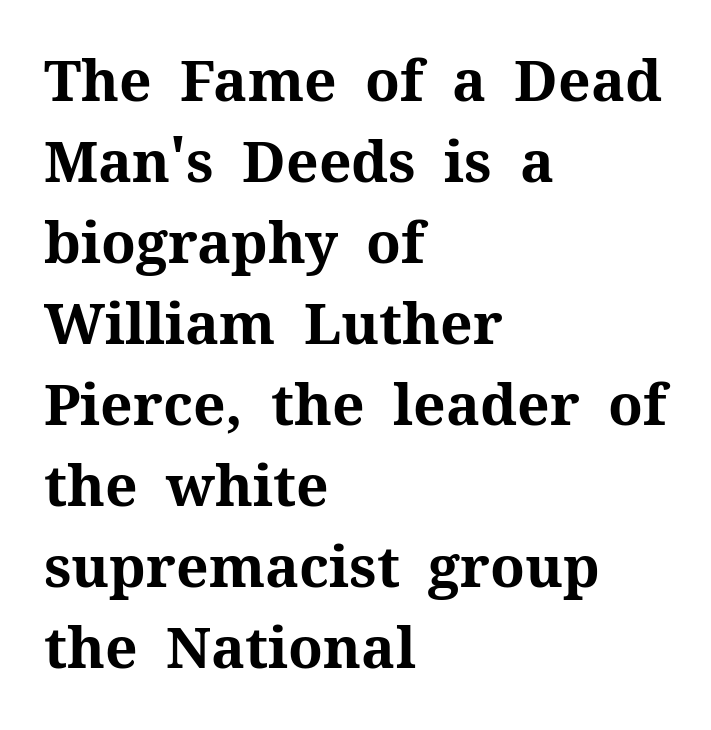
The image shows 57 px bold serif type, upright; set left-aligned, normal line spacing (1.42x), normal letter spacing, not underlined; medium stroke contrast and a medium x-height.
